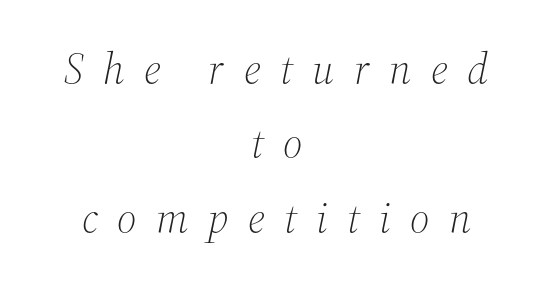
{"serif": "yes", "italic": "yes", "lean": "right", "slant_degrees": 12, "bold": "no", "weight": "light", "width": "normal", "stroke_contrast": "medium", "x_height": "medium", "monospaced": "no", "underline": "no", "align": "center", "line_spacing_ratio": 1.73, "letter_spacing": "wide", "letter_spacing_em": 0.45, "glyph_px": 43}
